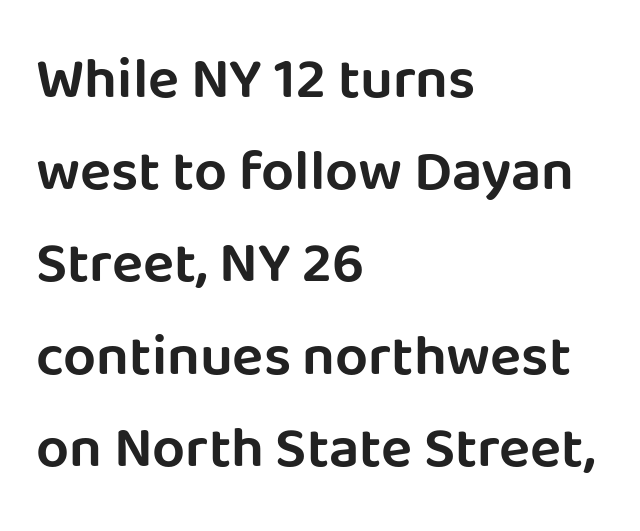
Q: Is the text italic (slanted)? A: No, it is upright.
Q: Is the typeface a serif or a sans-serif typeface? A: Sans-serif.
Q: Is the text underlined? A: No.
Q: How is the paragraph aligned? A: Left-aligned.
Q: Is the spacing between letters normal or unusually wide? A: Normal.
Q: Is the spacing between lines tight, normal or loose? A: Normal.
Q: Width (condensed, normal, or wide)? A: Normal.
Q: Stroke contrast? A: Low.
Q: x-height? A: Large.
Q: Monospaced? A: No.
